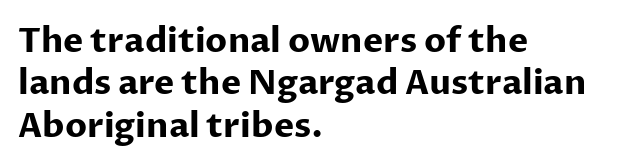
{"serif": "no", "italic": "no", "bold": "yes", "weight": "bold", "width": "normal", "stroke_contrast": "low", "x_height": "medium", "monospaced": "no", "underline": "no", "align": "left", "line_spacing": "normal", "line_spacing_ratio": 1.25, "letter_spacing": "normal", "letter_spacing_em": 0.0, "glyph_px": 34}
